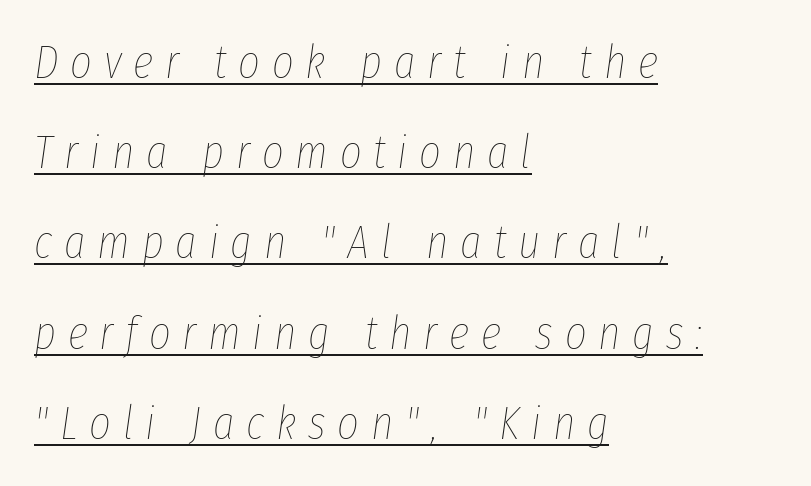
{"italic": "yes", "lean": "right", "slant_degrees": 8, "bold": "no", "weight": "thin", "width": "condensed", "stroke_contrast": "low", "x_height": "medium", "monospaced": "no", "underline": "yes", "align": "left", "line_spacing": "loose", "line_spacing_ratio": 1.92, "letter_spacing": "wide", "letter_spacing_em": 0.25, "glyph_px": 47}
